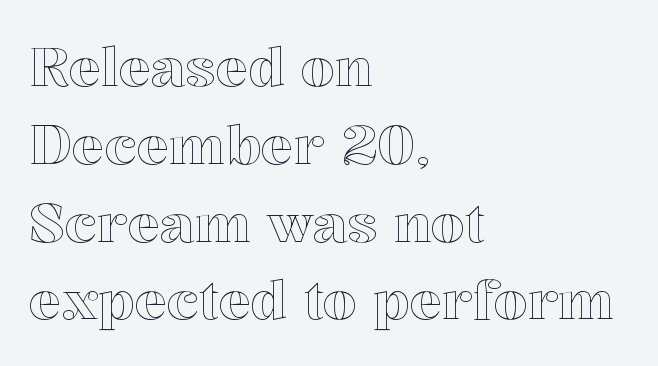
Reading down the column, the eye jumps a familiar distance to each next line. Notice how the stems are strictly vertical — no italics here. Is this a fixed-width face? No — the glyphs have proportional, varying widths. Each line starts at the same left margin while the right side varies. Nobody touched the tracking dial on this one.
